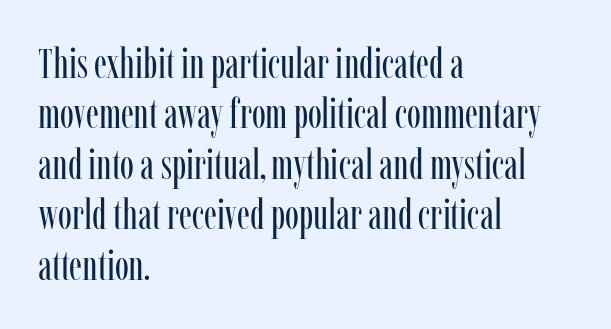
The image shows 42 px regular-weight, condensed serif type, upright; set left-aligned, line spacing 1.2x, normal letter spacing, not underlined; low stroke contrast and a medium x-height.
